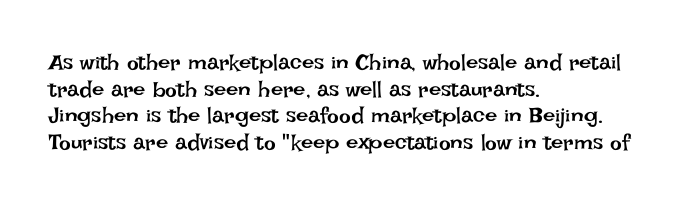
{"italic": "no", "bold": "no", "underline": "no", "align": "left", "line_spacing_ratio": 1.21, "letter_spacing": "normal", "letter_spacing_em": 0.0, "glyph_px": 22}
